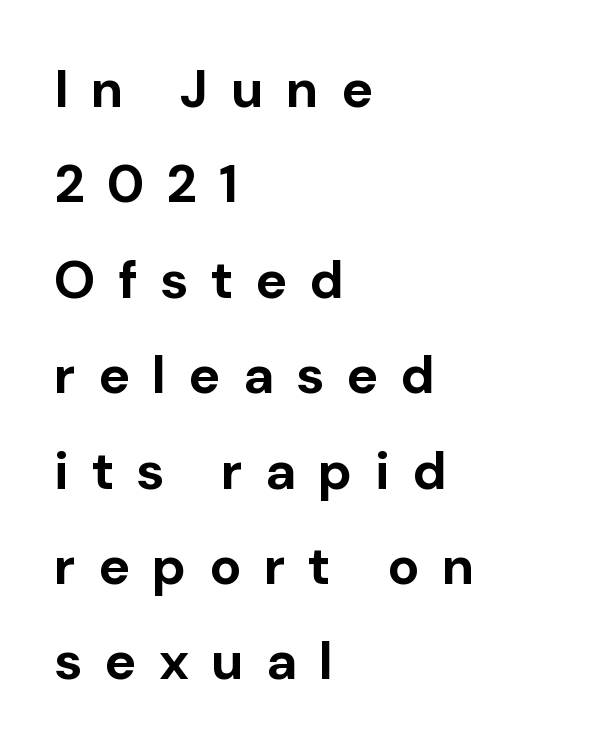
Q: Is the text bold? A: Yes.
Q: Is the text italic (slanted)? A: No, it is upright.
Q: Is the typeface a serif or a sans-serif typeface? A: Sans-serif.
Q: Is the text underlined? A: No.
Q: How is the paragraph aligned? A: Left-aligned.
Q: Is the spacing between letters normal or unusually wide? A: Unusually wide.
Q: Width (condensed, normal, or wide)? A: Normal.
Q: Stroke contrast? A: Low.
Q: x-height? A: Medium.
Q: Monospaced? A: No.
